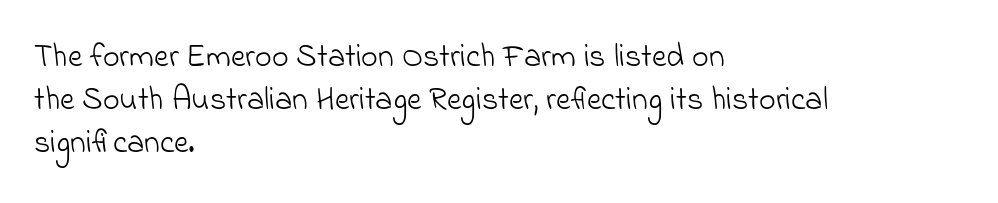
Q: Is the text bold? A: No.
Q: Is the typeface a serif or a sans-serif typeface? A: Sans-serif.
Q: Is the text underlined? A: No.
Q: How is the paragraph aligned? A: Left-aligned.
Q: Is the spacing between letters normal or unusually wide? A: Normal.
Q: Is the spacing between lines tight, normal or loose? A: Normal.
Q: Width (condensed, normal, or wide)? A: Normal.
Q: Stroke contrast? A: Low.
Q: x-height? A: Small.
Q: Monospaced? A: No.
